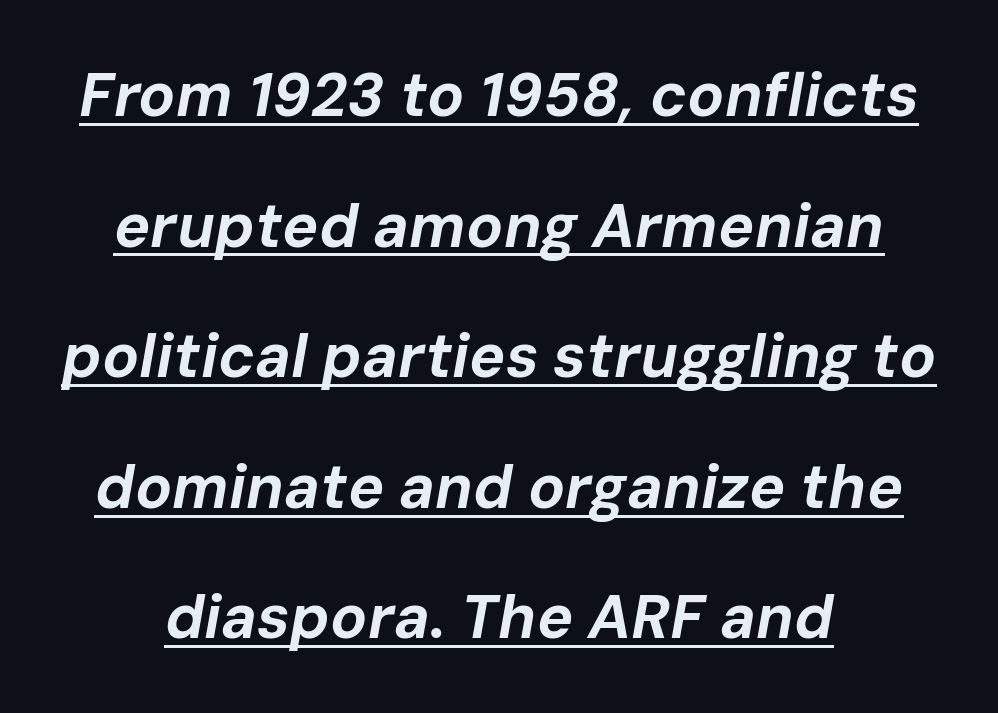
Q: Is the text bold? A: Yes.
Q: Is the text italic (slanted)? A: Yes, it leans right by about 10 degrees.
Q: Is the text underlined? A: Yes.
Q: Is the spacing between letters normal or unusually wide? A: Normal.
Q: Is the spacing between lines tight, normal or loose? A: Loose.
Q: Width (condensed, normal, or wide)? A: Normal.
Q: Stroke contrast? A: Low.
Q: x-height? A: Medium.
Q: Monospaced? A: No.
